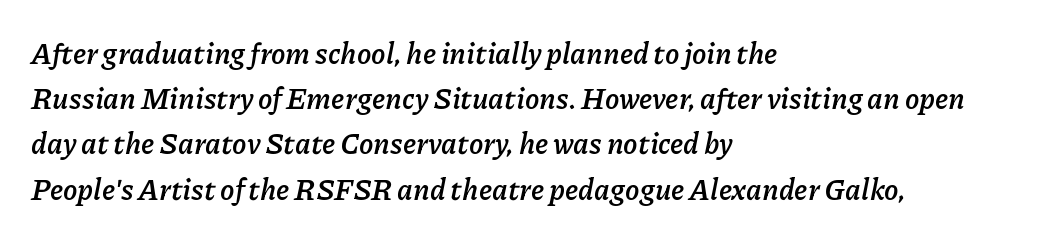
{"italic": "yes", "lean": "right", "slant_degrees": 11, "bold": "yes", "weight": "semibold", "width": "normal", "stroke_contrast": "low", "x_height": "medium", "monospaced": "no", "underline": "no", "align": "left", "line_spacing": "normal", "line_spacing_ratio": 1.56, "letter_spacing": "normal", "letter_spacing_em": 0.0, "glyph_px": 29}
